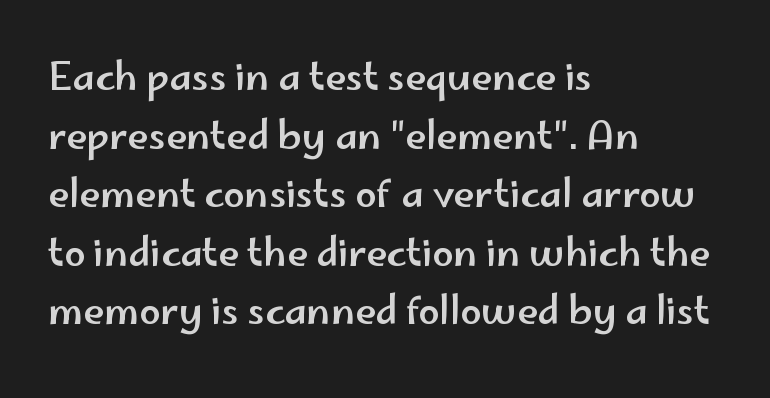
Q: Is the text italic (slanted)? A: No, it is upright.
Q: Is the typeface a serif or a sans-serif typeface? A: Sans-serif.
Q: Is the text underlined? A: No.
Q: How is the paragraph aligned? A: Left-aligned.
Q: Is the spacing between letters normal or unusually wide? A: Normal.
Q: Is the spacing between lines tight, normal or loose? A: Normal.
Q: Width (condensed, normal, or wide)? A: Wide.
Q: Stroke contrast? A: Low.
Q: x-height? A: Small.
Q: Monospaced? A: No.
